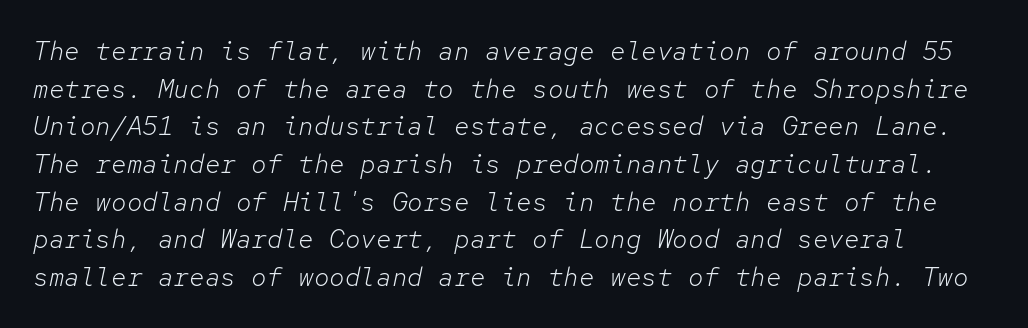
The image shows 26 px text type, italic (leaning right); set normal line spacing (1.45x), normal letter spacing, not underlined.
